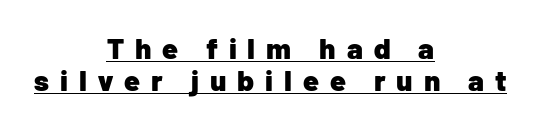
The image shows 29 px heavy sans-serif type, upright; set centered, tight line spacing (1.11x), unusually wide letter spacing (+0.38 em), underlined; low stroke contrast and a medium x-height.
